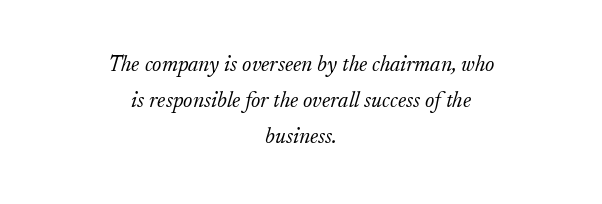
The image shows 22 px text type, italic (leaning right); set centered, normal line spacing (1.64x), normal letter spacing, not underlined.
